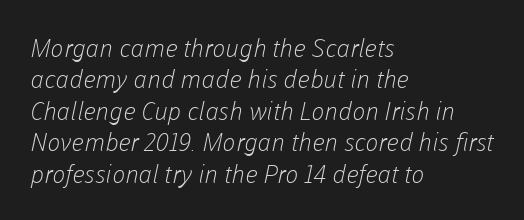
{"bold": "no", "underline": "no", "align": "left", "line_spacing": "normal", "line_spacing_ratio": 1.26, "letter_spacing": "normal", "letter_spacing_em": 0.0, "glyph_px": 25}
